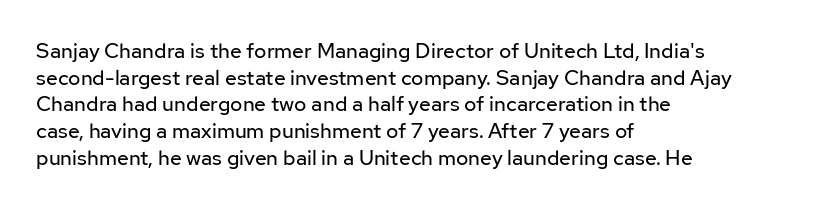
{"italic": "no", "bold": "no", "underline": "no", "align": "left", "line_spacing": "normal", "line_spacing_ratio": 1.27, "letter_spacing": "normal", "letter_spacing_em": 0.0, "glyph_px": 21}
